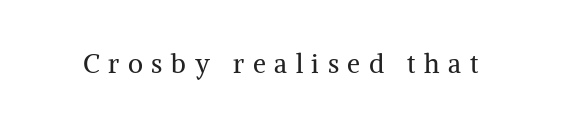
Q: Is the text bold? A: No.
Q: Is the text italic (slanted)? A: No, it is upright.
Q: Is the text underlined? A: No.
Q: Is the spacing between letters normal or unusually wide? A: Unusually wide.
